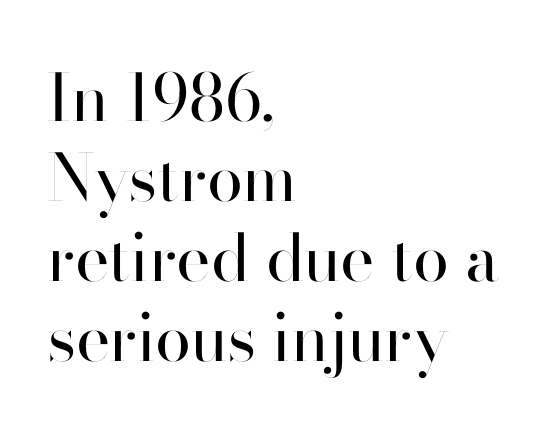
The image shows 65 px regular-weight sans-serif type, upright; set left-aligned, line spacing 1.23x, normal letter spacing, not underlined; high stroke contrast and a small x-height.
